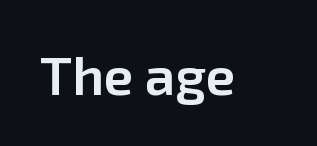
{"serif": "no", "italic": "no", "bold": "semi", "weight": "semibold", "width": "normal", "stroke_contrast": "low", "x_height": "medium", "monospaced": "no", "underline": "no", "letter_spacing": "normal", "letter_spacing_em": 0.0, "glyph_px": 54}
